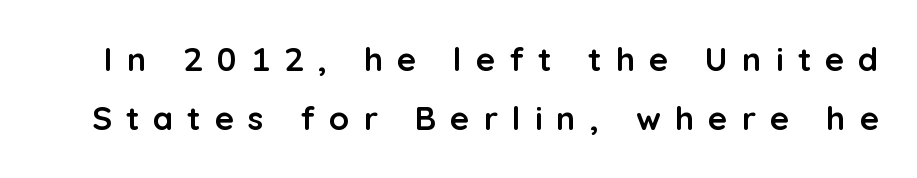
The image shows 33 px semibold sans-serif type, upright; set line spacing 1.79x, unusually wide letter spacing (+0.42 em), not underlined; low stroke contrast and a medium x-height.
